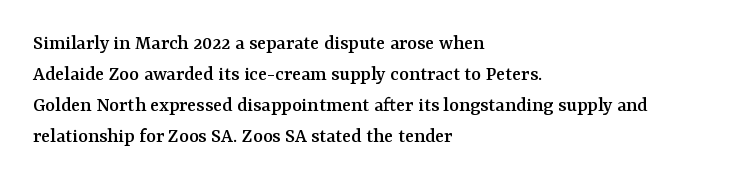
The image shows 21 px text type, upright; set left-aligned, normal line spacing (1.47x), normal letter spacing, not underlined.
